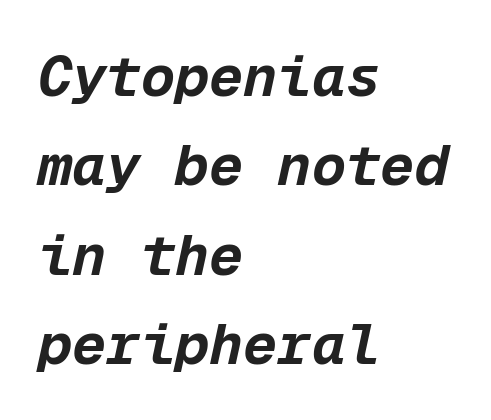
{"italic": "yes", "lean": "right", "slant_degrees": 12, "bold": "yes", "weight": "bold", "width": "normal", "stroke_contrast": "low", "x_height": "medium", "monospaced": "yes", "underline": "no", "align": "left", "line_spacing": "normal", "line_spacing_ratio": 1.57, "letter_spacing": "normal", "letter_spacing_em": 0.0, "glyph_px": 57}
